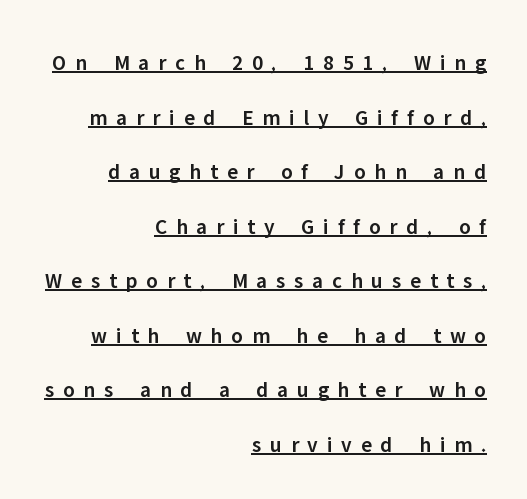
{"italic": "no", "bold": "semi", "underline": "yes", "align": "right", "line_spacing": "loose", "line_spacing_ratio": 2.48, "letter_spacing": "wide", "letter_spacing_em": 0.4, "glyph_px": 22}
